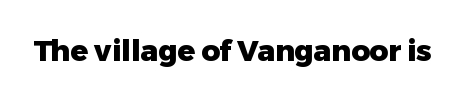
The letters stand upright; this is a roman face. The foot of each line stays bare and open. Tracking here is standard; glyphs follow each other at the usual distance. You can tell from the bare stems that sans-serif type was used. The characters look thick and weighty, a clear bold. Proportional: the letters do not fall into vertical columns.
